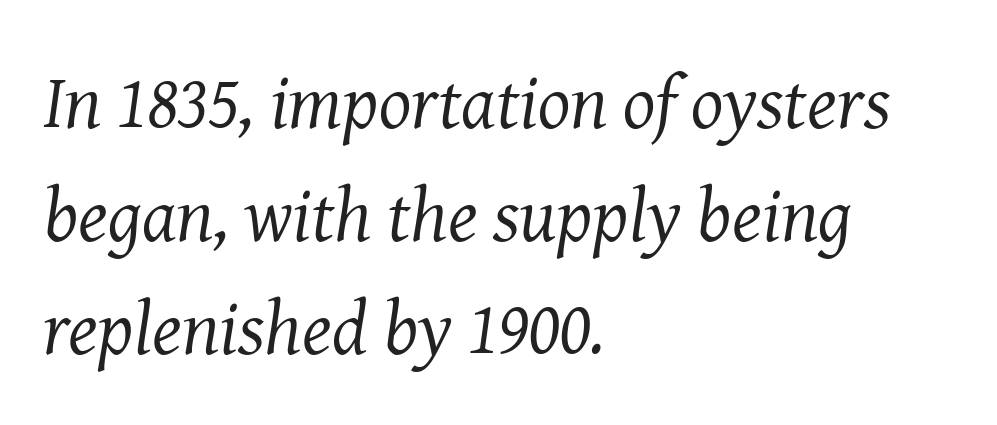
Q: Is the text bold? A: No.
Q: Is the text italic (slanted)? A: Yes, it leans right by about 8 degrees.
Q: Is the typeface a serif or a sans-serif typeface? A: Serif.
Q: Is the text underlined? A: No.
Q: How is the paragraph aligned? A: Left-aligned.
Q: Is the spacing between letters normal or unusually wide? A: Normal.
Q: Is the spacing between lines tight, normal or loose? A: Normal.
Q: Width (condensed, normal, or wide)? A: Normal.
Q: Stroke contrast? A: Medium.
Q: x-height? A: Medium.
Q: Monospaced? A: No.
